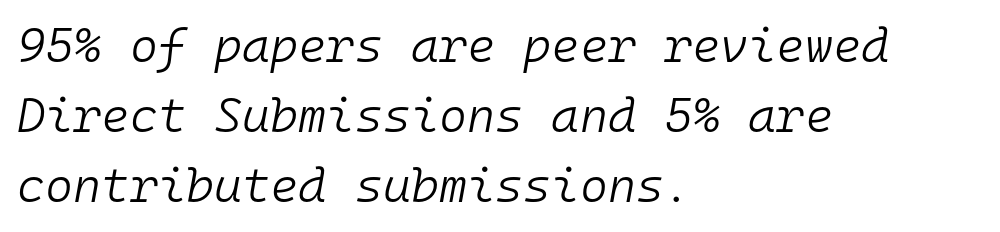
Looks like terminal output: every glyph gets an equal slot. The face used here has a pronounced slope to its letters. The letterforms sit shoulder to shoulder at normal distance. No letter is thick-stroked: the sample isn't bold.
